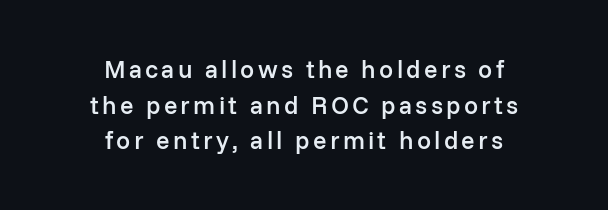
Leftover space on each line is divided equally before and after the words. Quick note: interline space is typical. The space beneath each line is pristine and unruled. This is the regular roman posture of the typeface. The letters are semibold — heavier than regular but short of a full bold.
